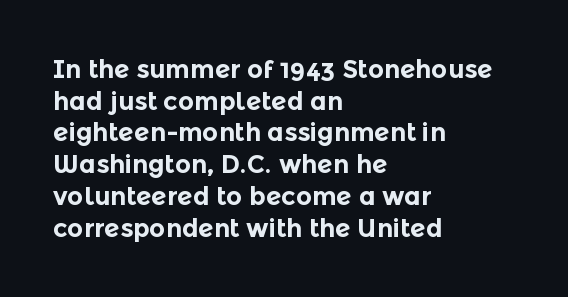
The image shows 25 px bold type, upright; set left-aligned, normal line spacing (1.27x), normal letter spacing, not underlined.
